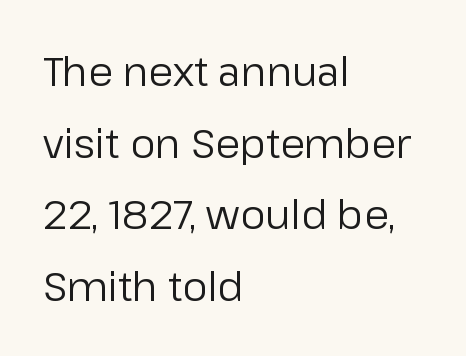
{"serif": "no", "italic": "no", "bold": "no", "weight": "regular", "width": "normal", "stroke_contrast": "low", "x_height": "medium", "monospaced": "no", "underline": "no", "align": "left", "line_spacing_ratio": 1.79, "letter_spacing": "normal", "letter_spacing_em": 0.0, "glyph_px": 40}
